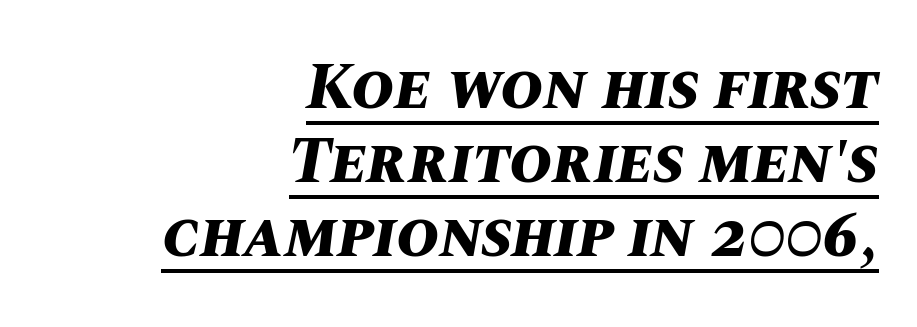
The image shows 65 px bold type, italic (leaning right); set right-aligned, tight line spacing (1.14x), normal letter spacing, underlined; medium stroke contrast and a large x-height.
